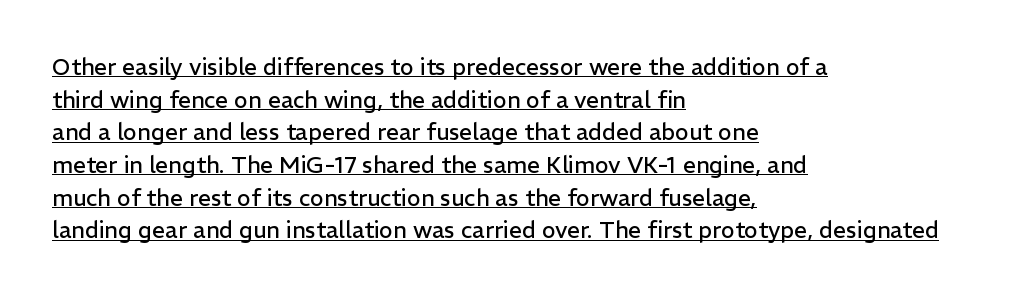
The image shows 23 px text type, upright; set left-aligned, normal line spacing (1.42x), normal letter spacing, underlined.
